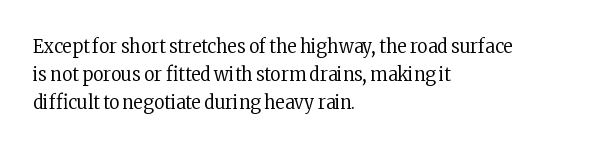
Nobody drew a line under any word here. When letters stand straight like this, we call the style roman or upright. The lines sit at an ordinary, default distance from one another. Summary of weight: not heavy and not bold.
